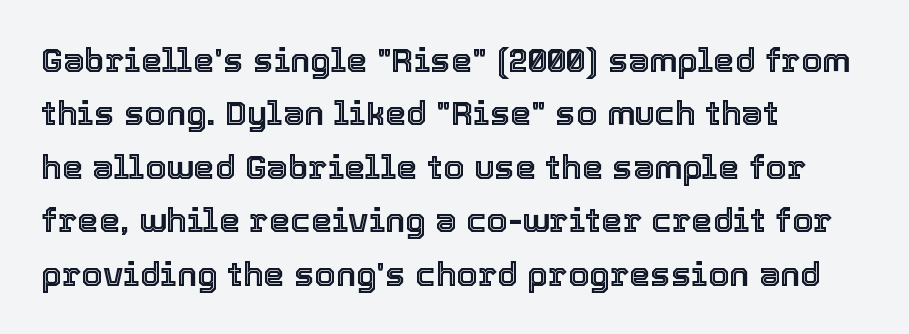
Q: Is the text italic (slanted)? A: No, it is upright.
Q: Is the text underlined? A: No.
Q: How is the paragraph aligned? A: Left-aligned.
Q: Is the spacing between letters normal or unusually wide? A: Normal.
Q: Is the spacing between lines tight, normal or loose? A: Normal.
Q: Width (condensed, normal, or wide)? A: Normal.
Q: x-height? A: Medium.
Q: Monospaced? A: No.
